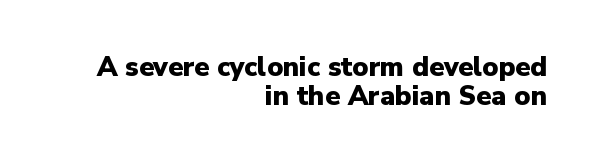
{"italic": "no", "bold": "yes", "underline": "no", "align": "right", "line_spacing": "tight", "line_spacing_ratio": 1.08, "letter_spacing": "normal", "letter_spacing_em": 0.0, "glyph_px": 27}
